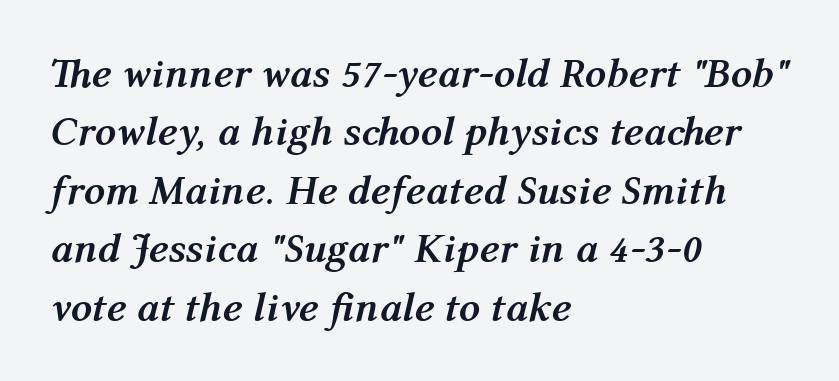
{"italic": "yes", "lean": "right", "slant_degrees": 12, "bold": "yes", "weight": "semibold", "width": "normal", "stroke_contrast": "medium", "x_height": "medium", "monospaced": "no", "underline": "no", "align": "left", "line_spacing": "normal", "line_spacing_ratio": 1.39, "letter_spacing": "normal", "letter_spacing_em": 0.0, "glyph_px": 42}
